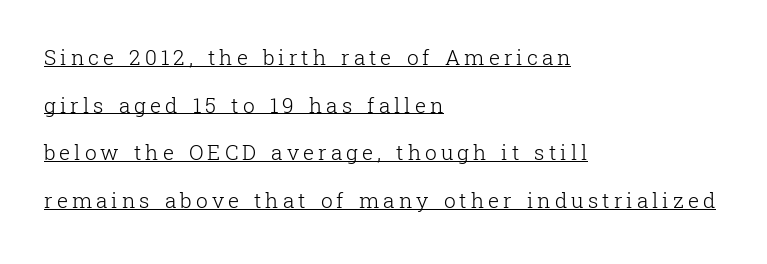
{"italic": "no", "bold": "no", "underline": "yes", "align": "left", "line_spacing": "loose", "line_spacing_ratio": 2.27, "glyph_px": 21}
